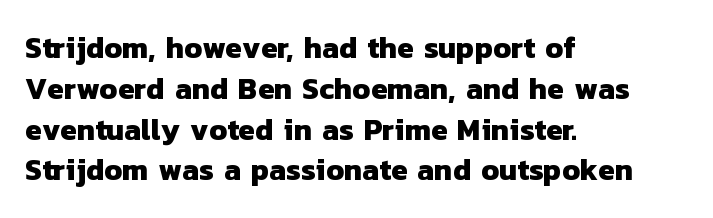
{"serif": "no", "bold": "yes", "weight": "heavy", "width": "normal", "stroke_contrast": "low", "x_height": "medium", "monospaced": "no", "underline": "no", "align": "left", "line_spacing": "normal", "line_spacing_ratio": 1.36, "letter_spacing": "normal", "letter_spacing_em": 0.0, "glyph_px": 30}
